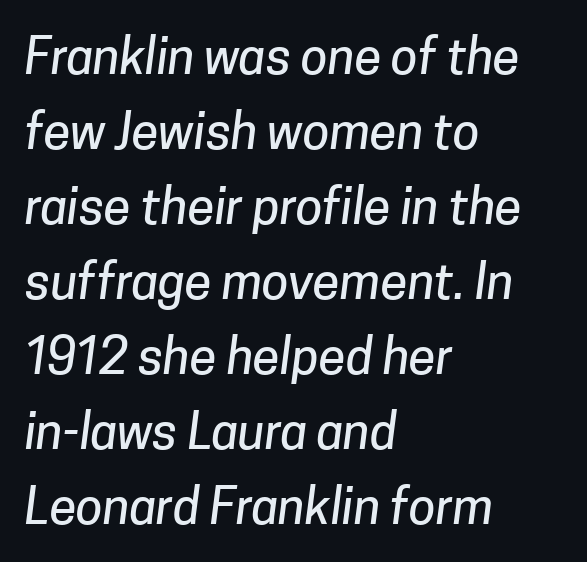
{"serif": "no", "width": "normal", "stroke_contrast": "low", "x_height": "medium", "monospaced": "no", "underline": "no", "align": "left", "line_spacing": "normal", "line_spacing_ratio": 1.53, "letter_spacing": "normal", "letter_spacing_em": 0.0, "glyph_px": 49}
